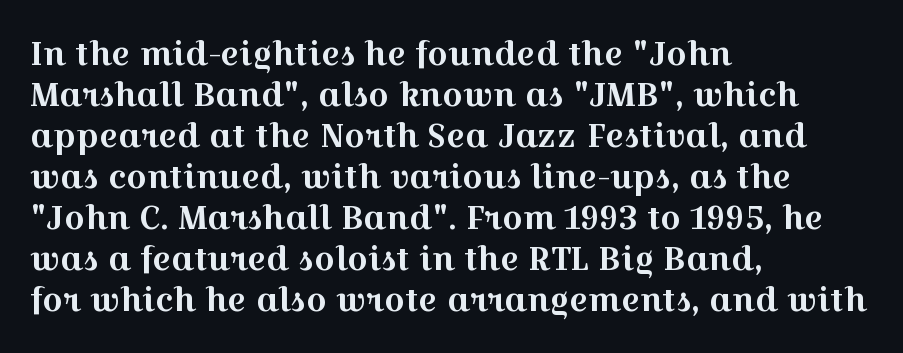
The image shows 32 px wide serif type, upright; set left-aligned, normal line spacing (1.28x), normal letter spacing, not underlined; a medium x-height.
